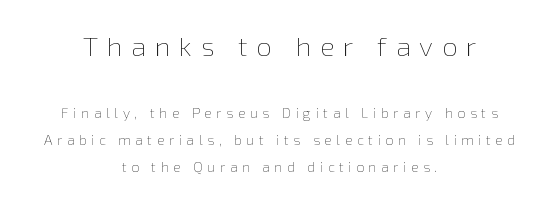
{"italic": "no", "bold": "no", "underline": "no", "align": "center", "line_spacing": "loose", "line_spacing_ratio": 1.96, "letter_spacing": "wide", "letter_spacing_em": 0.33, "larger_block": "first", "size_ratio": 1.93, "glyph_px": 27}
